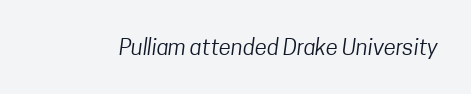
Students, note that the glyphs here touch the page at normal intervals. Any mark beneath the type? The region is blank. Is this a heavy cut? Hardly; it is regular or lighter.
